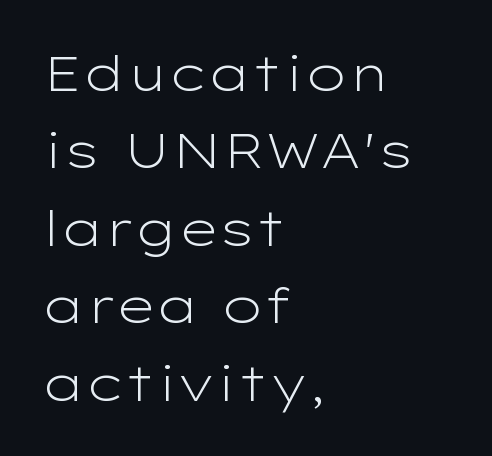
Q: Is the text bold? A: No.
Q: Is the text italic (slanted)? A: No, it is upright.
Q: Is the typeface a serif or a sans-serif typeface? A: Sans-serif.
Q: Is the text underlined? A: No.
Q: How is the paragraph aligned? A: Left-aligned.
Q: Is the spacing between letters normal or unusually wide? A: Normal.
Q: Is the spacing between lines tight, normal or loose? A: Normal.
Q: Width (condensed, normal, or wide)? A: Wide.
Q: Stroke contrast? A: Low.
Q: x-height? A: Medium.
Q: Monospaced? A: No.
